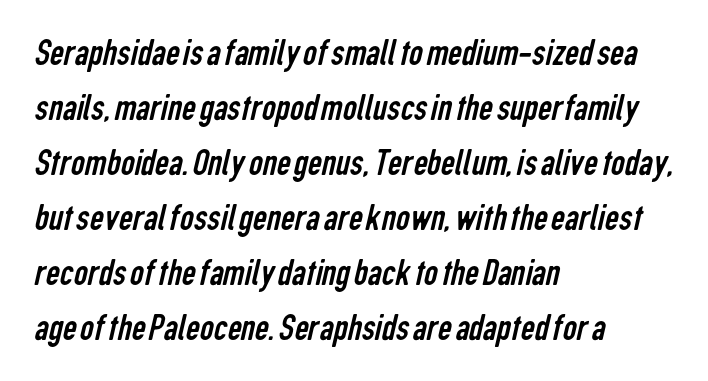
The image shows 39 px regular-weight, condensed sans-serif type; set left-aligned, normal line spacing (1.41x), normal letter spacing, not underlined; low stroke contrast and a medium x-height.
